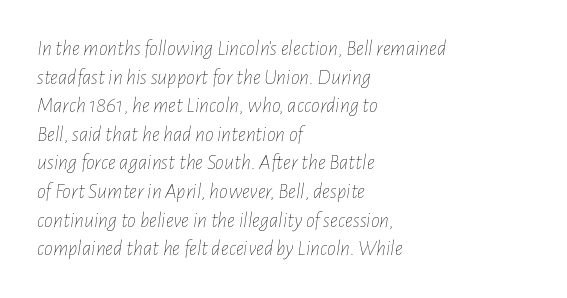
Q: Is the text bold? A: No.
Q: Is the text italic (slanted)? A: Yes, it leans right by about 7 degrees.
Q: Is the text underlined? A: No.
Q: How is the paragraph aligned? A: Left-aligned.
Q: Is the spacing between letters normal or unusually wide? A: Normal.
Q: Is the spacing between lines tight, normal or loose? A: Normal.
